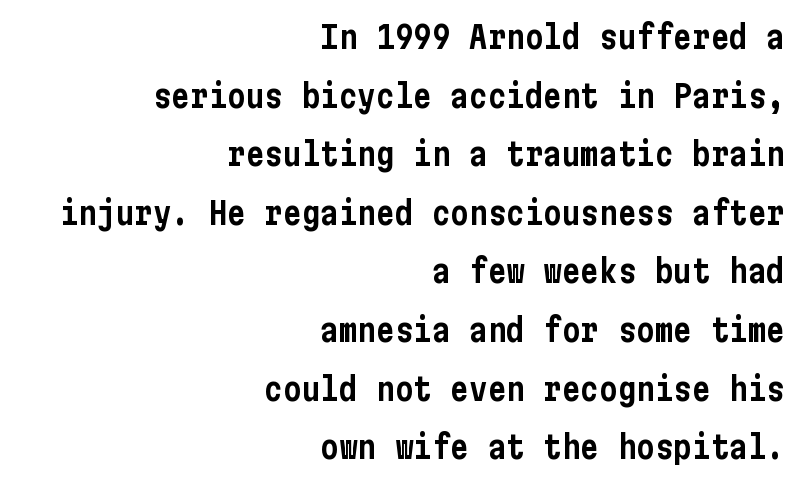
{"serif": "no", "italic": "no", "width": "condensed", "stroke_contrast": "low", "x_height": "medium", "underline": "no", "align": "right", "line_spacing_ratio": 1.89, "letter_spacing": "normal", "letter_spacing_em": 0.0, "glyph_px": 31}
